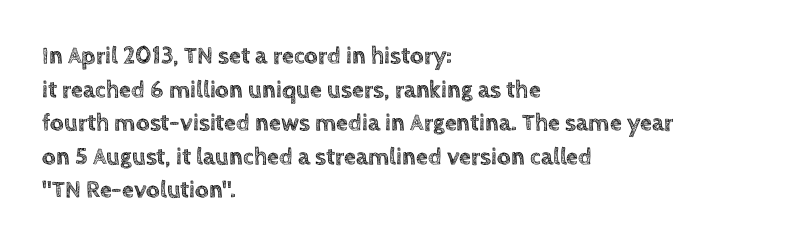
Leading matches the norm, producing a regular column. Every stem runs plumb, perpendicular to the baseline. Underline: absent. In CSS terms this would be text-align: left. Here the glyphs are tracked normally, forming tight word shapes.
